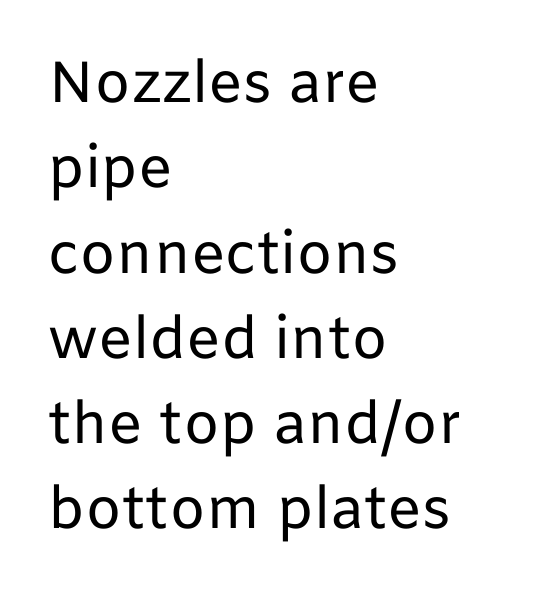
{"serif": "no", "italic": "no", "bold": "no", "weight": "regular", "width": "normal", "stroke_contrast": "low", "x_height": "medium", "monospaced": "no", "underline": "no", "align": "left", "line_spacing": "normal", "line_spacing_ratio": 1.47, "letter_spacing": "normal", "letter_spacing_em": 0.0, "glyph_px": 58}
